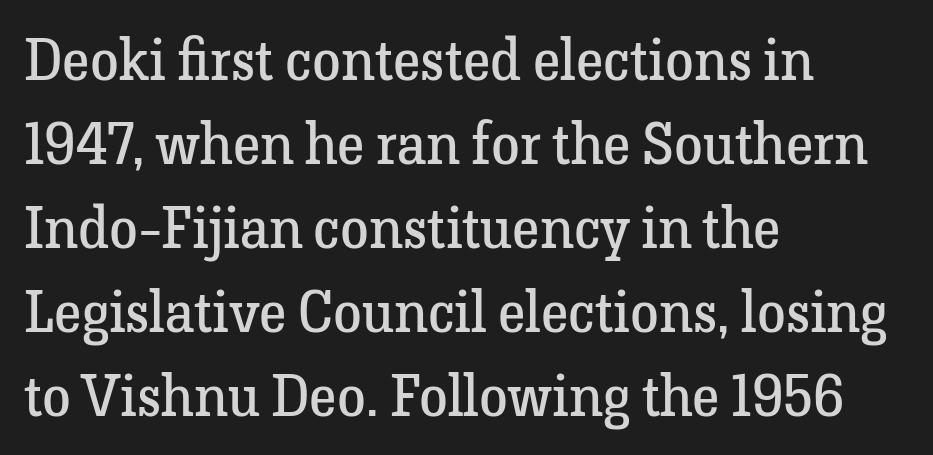
The image shows 58 px regular-weight serif type, upright; set left-aligned, normal line spacing (1.45x), normal letter spacing, not underlined; low stroke contrast and a medium x-height.
